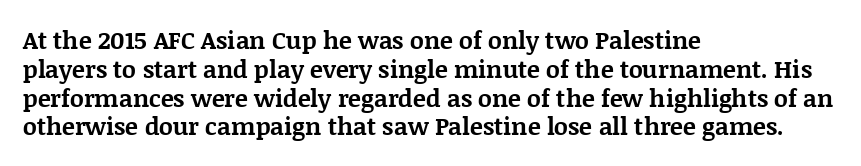
Q: Is the text bold? A: Yes.
Q: Is the text italic (slanted)? A: No, it is upright.
Q: Is the text underlined? A: No.
Q: How is the paragraph aligned? A: Left-aligned.
Q: Is the spacing between letters normal or unusually wide? A: Normal.
